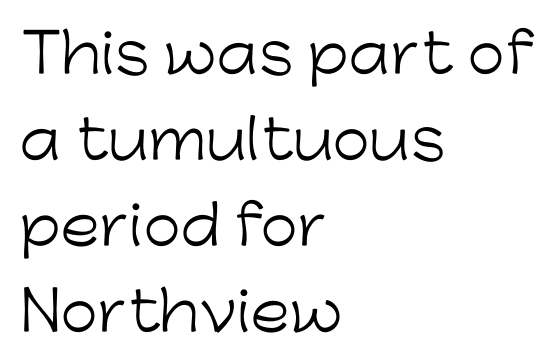
Q: Is the text bold? A: No.
Q: Is the text italic (slanted)? A: No, it is upright.
Q: Is the typeface a serif or a sans-serif typeface? A: Sans-serif.
Q: Is the text underlined? A: No.
Q: How is the paragraph aligned? A: Left-aligned.
Q: Is the spacing between letters normal or unusually wide? A: Normal.
Q: Is the spacing between lines tight, normal or loose? A: Normal.
Q: Width (condensed, normal, or wide)? A: Normal.
Q: Stroke contrast? A: Low.
Q: x-height? A: Medium.
Q: Monospaced? A: No.
